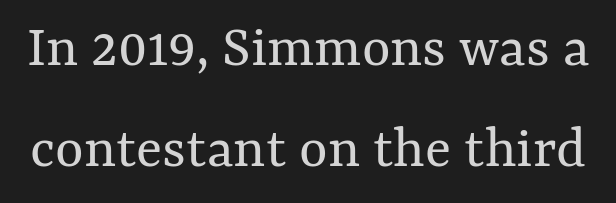
{"italic": "no", "bold": "no", "weight": "regular", "width": "normal", "stroke_contrast": "medium", "x_height": "medium", "monospaced": "no", "underline": "no", "line_spacing": "normal", "line_spacing_ratio": 1.65, "letter_spacing": "normal", "letter_spacing_em": 0.0, "glyph_px": 61}
